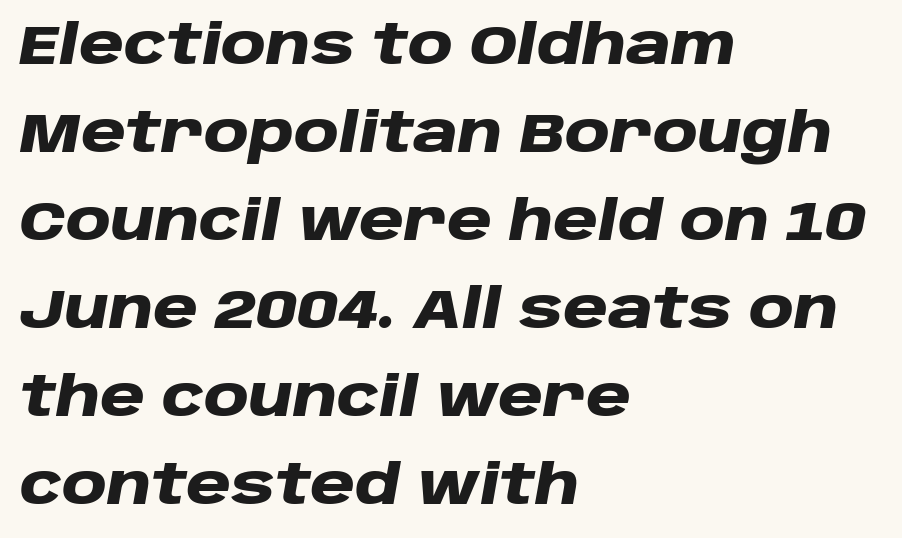
Q: Is the text bold? A: Yes.
Q: Is the text italic (slanted)? A: Yes, it leans right by about 10 degrees.
Q: Is the text underlined? A: No.
Q: How is the paragraph aligned? A: Left-aligned.
Q: Is the spacing between letters normal or unusually wide? A: Normal.
Q: Is the spacing between lines tight, normal or loose? A: Normal.
Q: Width (condensed, normal, or wide)? A: Wide.
Q: Stroke contrast? A: Low.
Q: x-height? A: Large.
Q: Monospaced? A: No.
